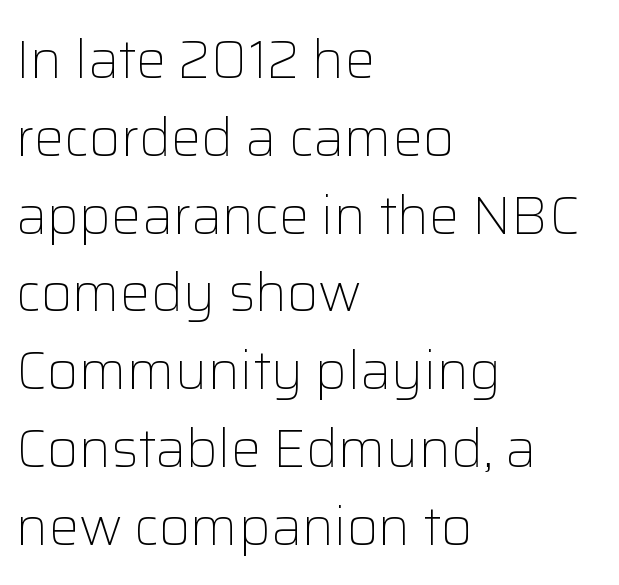
{"serif": "no", "italic": "no", "bold": "no", "weight": "light", "width": "normal", "stroke_contrast": "low", "x_height": "medium", "monospaced": "no", "underline": "no", "align": "left", "line_spacing": "normal", "line_spacing_ratio": 1.44, "letter_spacing": "normal", "letter_spacing_em": 0.0, "glyph_px": 54}
